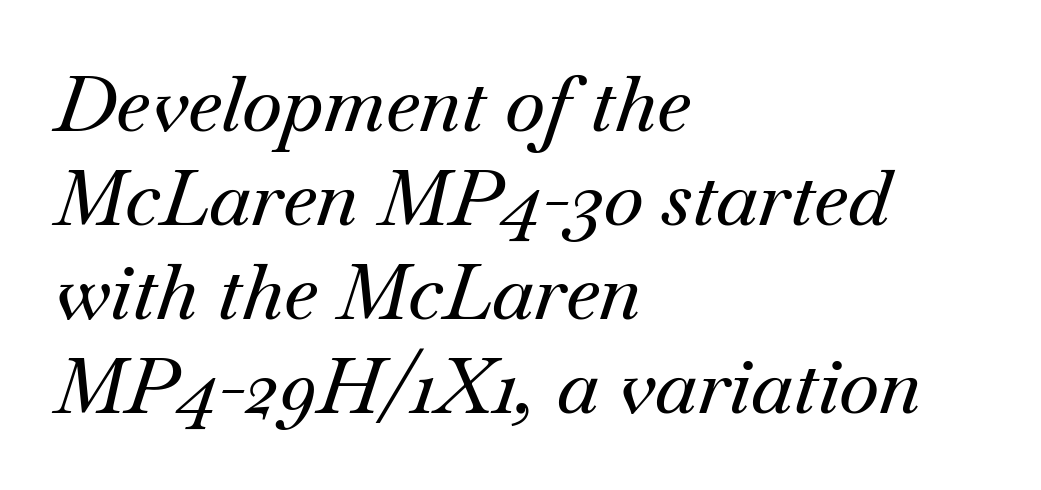
{"serif": "yes", "italic": "yes", "lean": "right", "slant_degrees": 18, "width": "normal", "stroke_contrast": "medium", "x_height": "small", "monospaced": "no", "underline": "no", "align": "left", "line_spacing_ratio": 1.22, "letter_spacing": "normal", "letter_spacing_em": 0.0, "glyph_px": 77}
